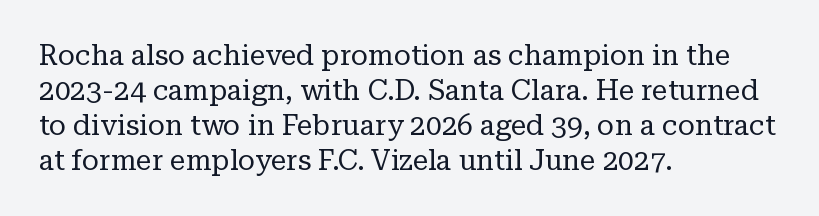
The image shows 28 px regular-weight serif type, upright; set left-aligned, normal line spacing (1.25x), normal letter spacing, not underlined; low stroke contrast and a medium x-height.
